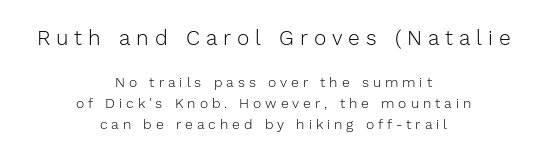
Is the block centered? Yes — each line is placed symmetrically about the middle. No letter is thick-stroked: the sample isn't bold. Words float on clear page, feet unadorned. Nope, not italic — everything's standing straight.
